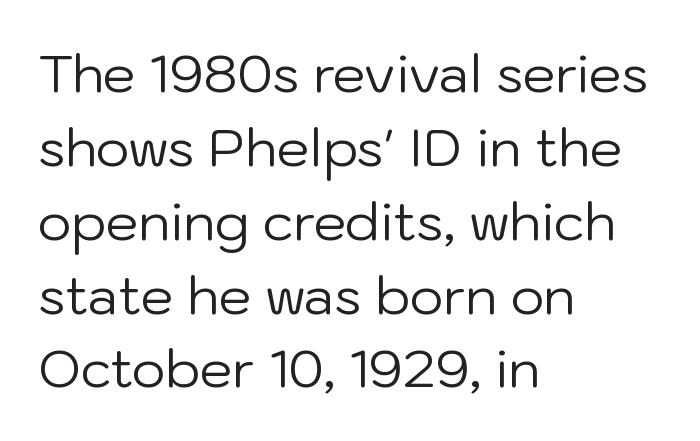
Q: Is the text bold? A: No.
Q: Is the text italic (slanted)? A: No, it is upright.
Q: Is the typeface a serif or a sans-serif typeface? A: Sans-serif.
Q: Is the text underlined? A: No.
Q: How is the paragraph aligned? A: Left-aligned.
Q: Is the spacing between letters normal or unusually wide? A: Normal.
Q: Is the spacing between lines tight, normal or loose? A: Normal.
Q: Width (condensed, normal, or wide)? A: Normal.
Q: Stroke contrast? A: Low.
Q: x-height? A: Medium.
Q: Monospaced? A: No.
